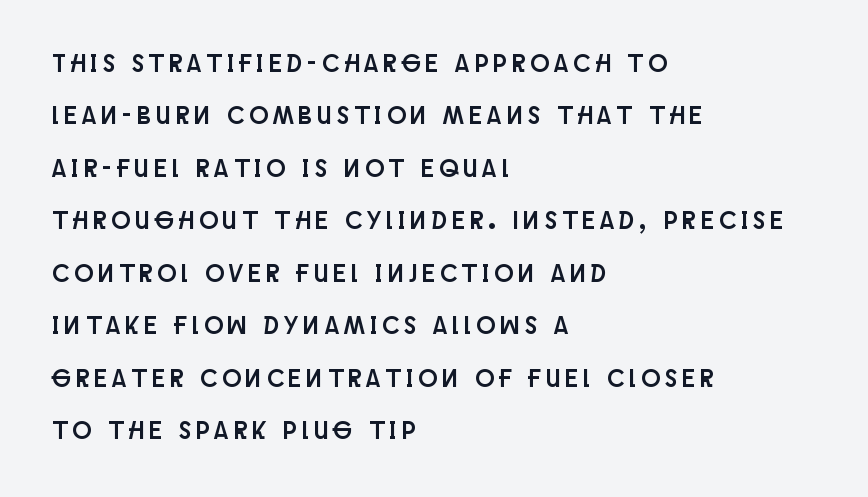
The image shows 25 px text type, upright; set left-aligned, loose line spacing (2.1x), unusually wide letter spacing (+0.21 em), not underlined.
